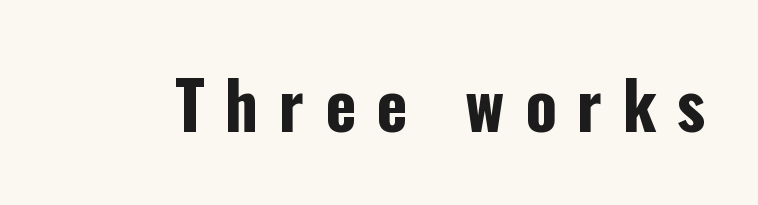
The image shows 66 px bold, condensed sans-serif type, upright; set unusually wide letter spacing (+0.31 em), not underlined; low stroke contrast and a medium x-height.
